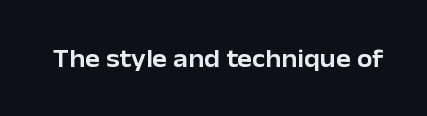
If you drew a line through each stem, it would be perfectly vertical. Characters follow at the spacing the type designer built in. The words here are not underlined.
